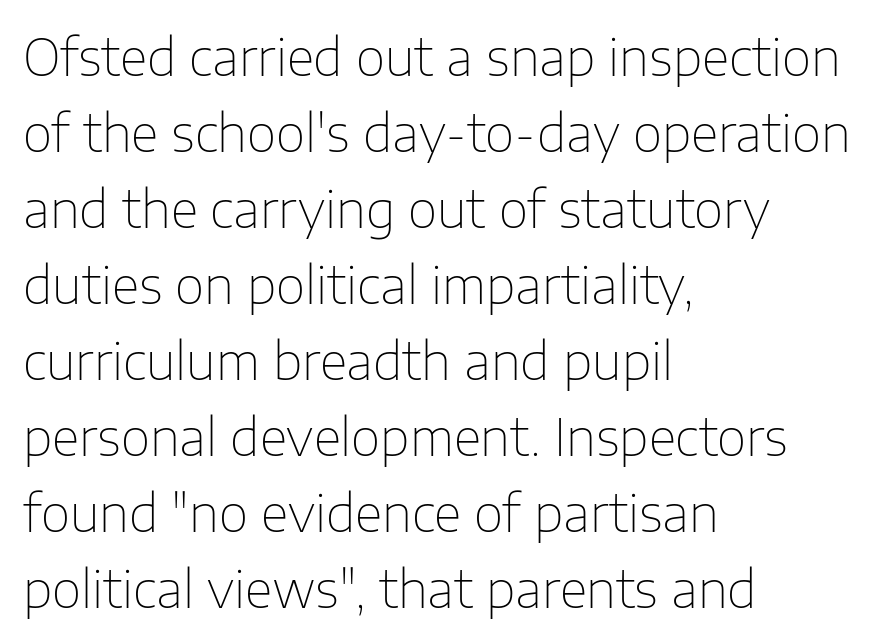
Q: Is the text bold? A: No.
Q: Is the text italic (slanted)? A: No, it is upright.
Q: Is the typeface a serif or a sans-serif typeface? A: Sans-serif.
Q: Is the text underlined? A: No.
Q: How is the paragraph aligned? A: Left-aligned.
Q: Is the spacing between letters normal or unusually wide? A: Normal.
Q: Is the spacing between lines tight, normal or loose? A: Normal.
Q: Width (condensed, normal, or wide)? A: Normal.
Q: Stroke contrast? A: Low.
Q: x-height? A: Medium.
Q: Monospaced? A: No.
